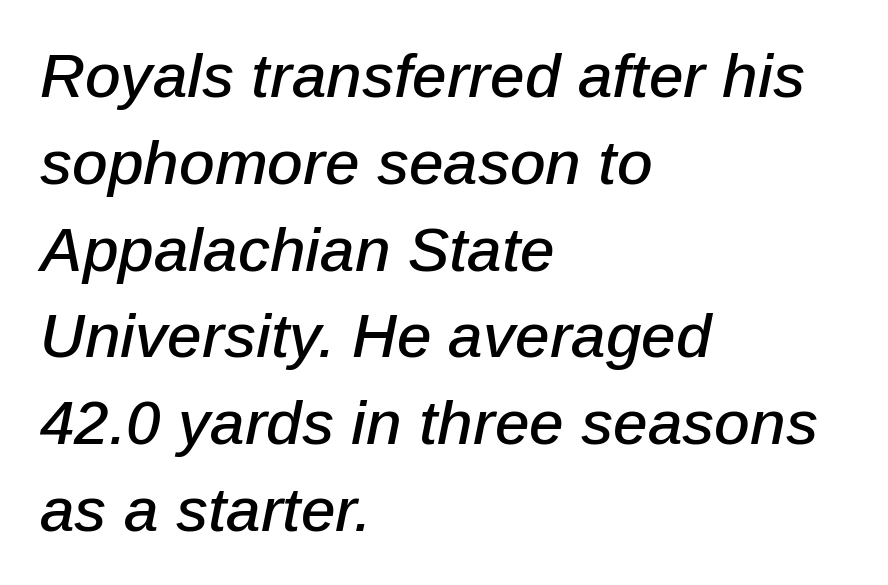
{"italic": "yes", "lean": "right", "slant_degrees": 12, "width": "normal", "stroke_contrast": "low", "x_height": "medium", "monospaced": "no", "underline": "no", "align": "left", "line_spacing": "normal", "line_spacing_ratio": 1.4, "letter_spacing": "normal", "letter_spacing_em": 0.0, "glyph_px": 62}
